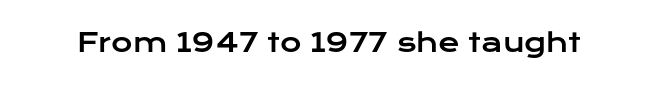
{"italic": "no", "underline": "no", "letter_spacing": "normal", "letter_spacing_em": 0.0, "glyph_px": 26}
